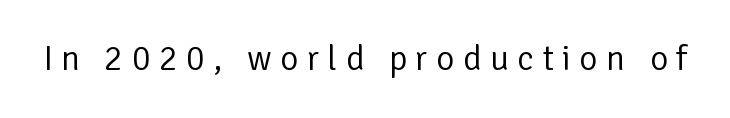
{"serif": "no", "italic": "no", "bold": "no", "weight": "regular", "width": "normal", "stroke_contrast": "low", "x_height": "medium", "monospaced": "no", "underline": "no", "letter_spacing": "wide", "letter_spacing_em": 0.24, "glyph_px": 35}
